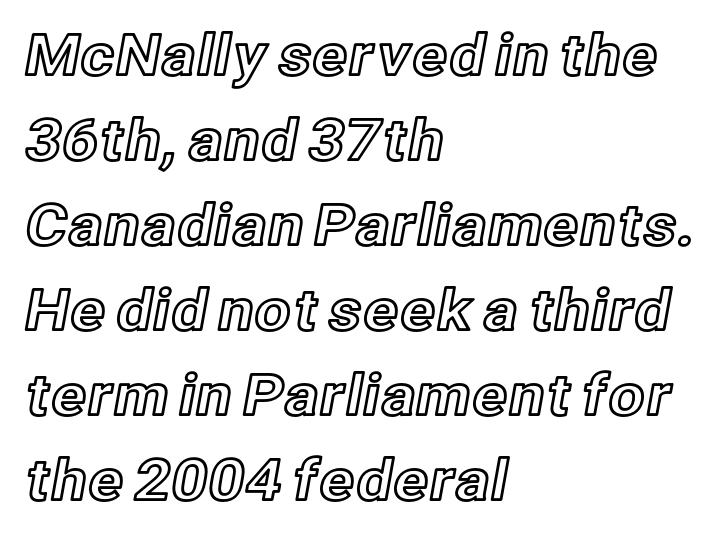
{"width": "normal", "x_height": "medium", "monospaced": "no", "underline": "no", "align": "left", "line_spacing": "normal", "line_spacing_ratio": 1.49, "letter_spacing": "normal", "letter_spacing_em": 0.0, "glyph_px": 57}
